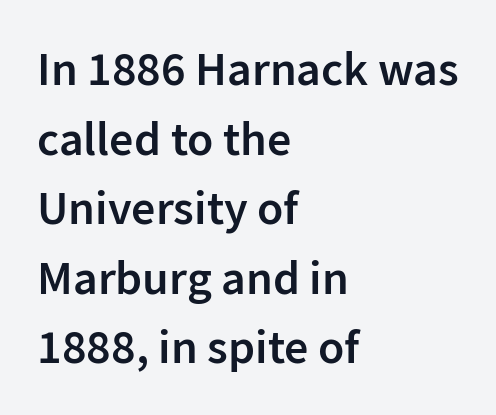
Q: Is the text bold? A: Semi-bold.
Q: Is the text italic (slanted)? A: No, it is upright.
Q: Is the typeface a serif or a sans-serif typeface? A: Sans-serif.
Q: Is the text underlined? A: No.
Q: How is the paragraph aligned? A: Left-aligned.
Q: Is the spacing between letters normal or unusually wide? A: Normal.
Q: Is the spacing between lines tight, normal or loose? A: Normal.
Q: Width (condensed, normal, or wide)? A: Normal.
Q: Stroke contrast? A: Low.
Q: x-height? A: Medium.
Q: Monospaced? A: No.
